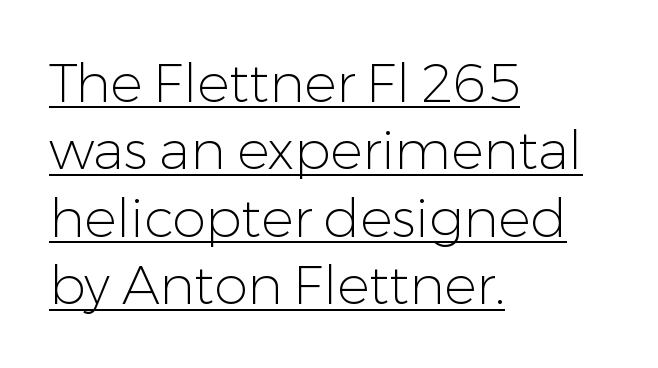
Q: Is the text bold? A: No.
Q: Is the text italic (slanted)? A: No, it is upright.
Q: Is the typeface a serif or a sans-serif typeface? A: Sans-serif.
Q: Is the text underlined? A: Yes.
Q: How is the paragraph aligned? A: Left-aligned.
Q: Is the spacing between letters normal or unusually wide? A: Normal.
Q: Is the spacing between lines tight, normal or loose? A: Normal.
Q: Width (condensed, normal, or wide)? A: Normal.
Q: Stroke contrast? A: Low.
Q: x-height? A: Medium.
Q: Monospaced? A: No.
